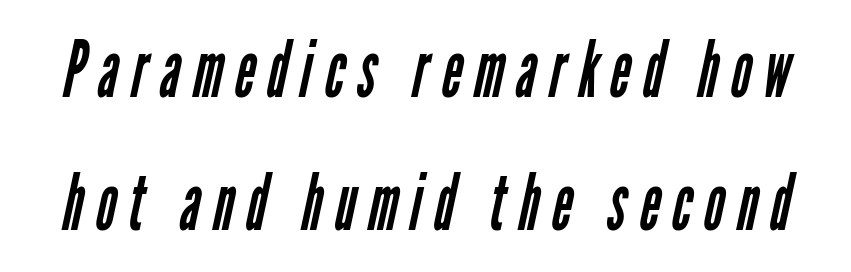
The image shows 79 px regular-weight, condensed sans-serif type; set normal line spacing (1.68x), not underlined; low stroke contrast and a medium x-height.
